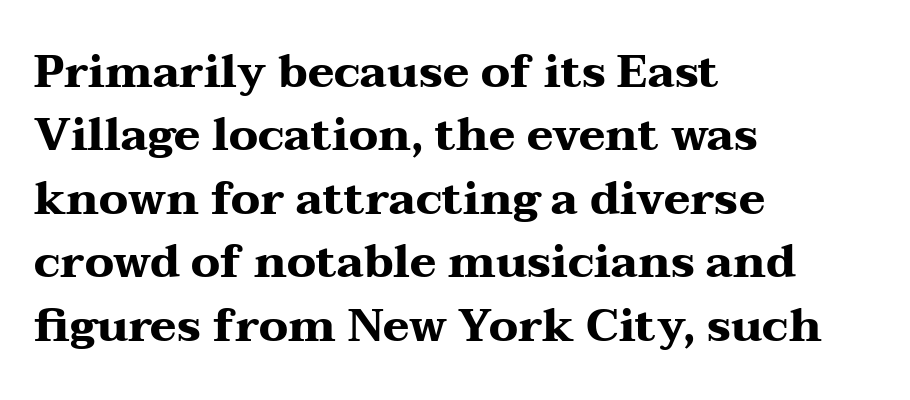
Q: Is the text bold? A: Yes.
Q: Is the text italic (slanted)? A: No, it is upright.
Q: Is the typeface a serif or a sans-serif typeface? A: Serif.
Q: Is the text underlined? A: No.
Q: How is the paragraph aligned? A: Left-aligned.
Q: Is the spacing between letters normal or unusually wide? A: Normal.
Q: Is the spacing between lines tight, normal or loose? A: Normal.
Q: Width (condensed, normal, or wide)? A: Wide.
Q: Stroke contrast? A: Medium.
Q: x-height? A: Medium.
Q: Monospaced? A: No.
